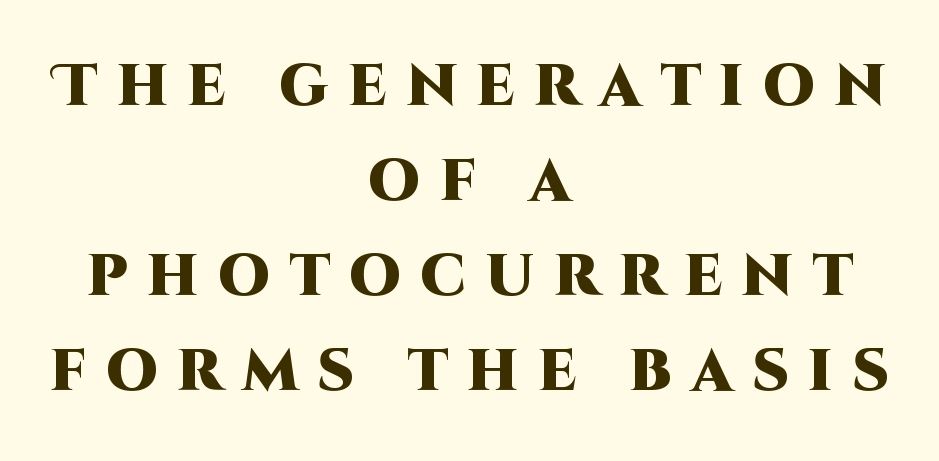
A dark, heavy texture on the line: the type is bold. The baseline area is clear. Ascenders rise straight up at ninety degrees. The text block is weighted toward neither margin, spreading evenly from the middle. The passage shown is typed in a proportional face where columns would drift. Leading matches the norm, producing a regular column.
